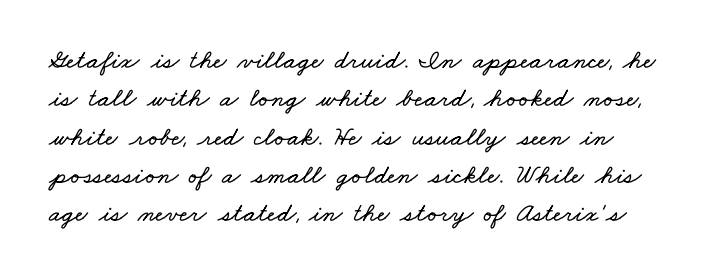
Between one letter and the next there's only the usual sliver of space. Descenders hang freely into open space. Leading: standard.
